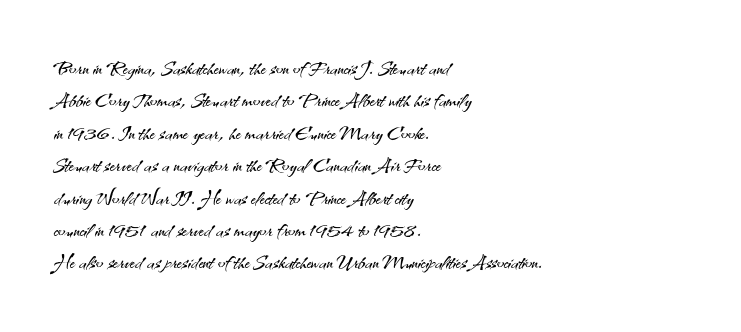
Q: Is the text bold? A: No.
Q: Is the text italic (slanted)? A: Yes.
Q: Is the text underlined? A: No.
Q: How is the paragraph aligned? A: Left-aligned.
Q: Is the spacing between letters normal or unusually wide? A: Normal.
